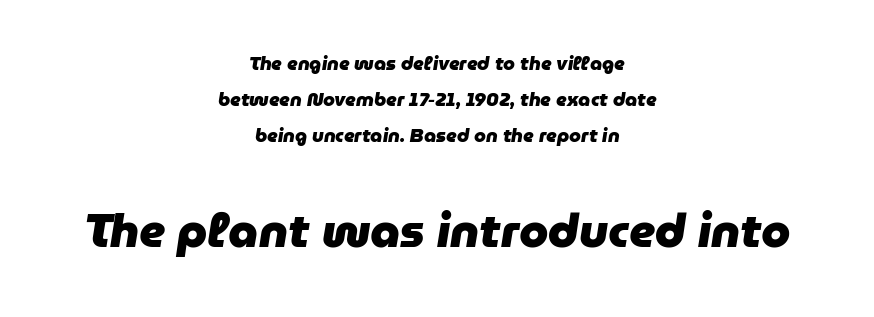
{"italic": "yes", "lean": "right", "slant_degrees": 9, "bold": "yes", "weight": "heavy", "width": "normal", "stroke_contrast": "low", "x_height": "medium", "monospaced": "no", "underline": "no", "align": "center", "line_spacing_ratio": 1.89, "letter_spacing": "normal", "letter_spacing_em": 0.0, "larger_block": "second", "size_ratio": 2.47, "glyph_px": 47}
